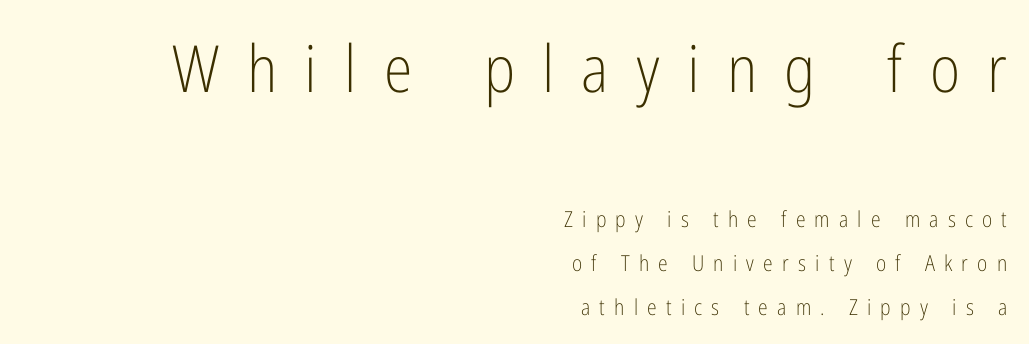
The image shows 65 px light, condensed sans-serif type, upright; set right-aligned, loose line spacing (1.99x), unusually wide letter spacing (+0.42 em), not underlined; the first (top) block is 2.95x larger; low stroke contrast and a medium x-height.
